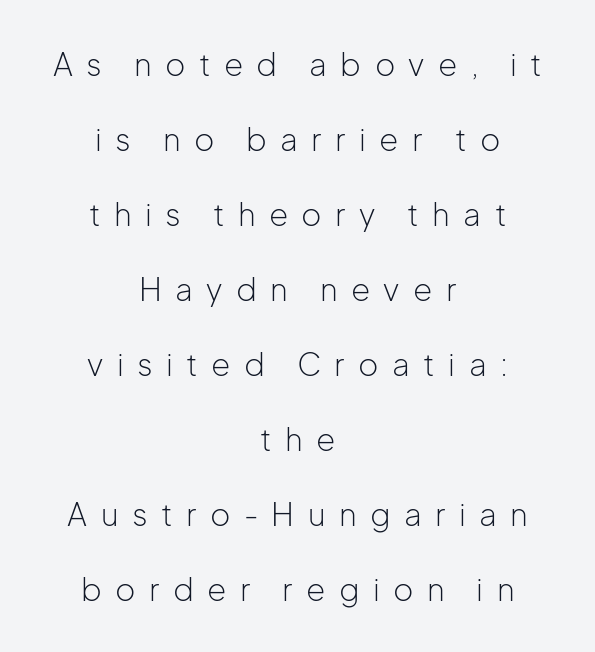
The image shows 31 px light sans-serif type, upright; set centered, loose line spacing (2.42x), unusually wide letter spacing (+0.43 em), not underlined; low stroke contrast and a medium x-height.
